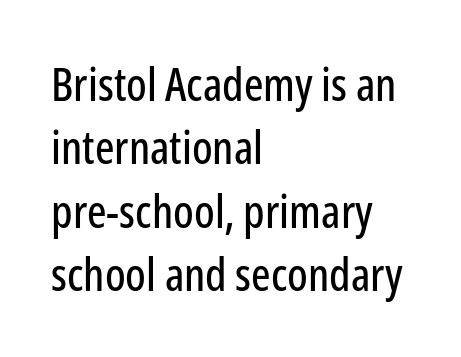
A classic flush-left, rag-right setting is used for this passage. Decoration check: the copy has no underline. Typographically, this falls in the sans-serif category. Here the designer chose a conventional face with non-uniform glyph widths. The vertical gap from one line to the next is medium. Does the lettering tilt? It doesn't — this is upright.
